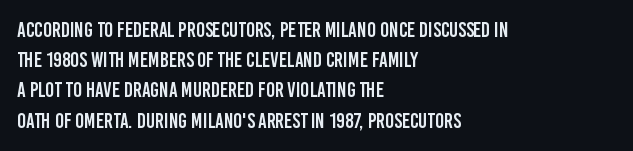
{"italic": "no", "underline": "no", "align": "left", "line_spacing": "normal", "line_spacing_ratio": 1.44, "letter_spacing": "normal", "letter_spacing_em": 0.0, "glyph_px": 21}
